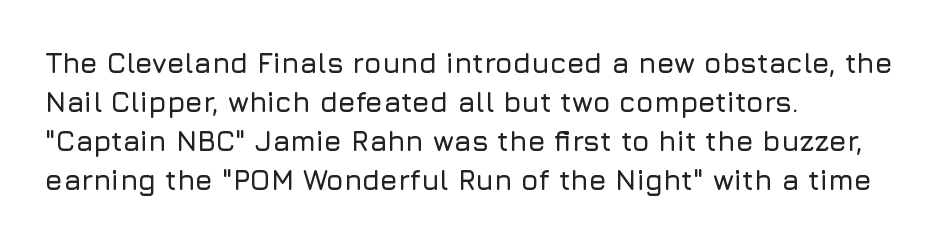
Q: Is the text italic (slanted)? A: No, it is upright.
Q: Is the typeface a serif or a sans-serif typeface? A: Sans-serif.
Q: Is the text underlined? A: No.
Q: How is the paragraph aligned? A: Left-aligned.
Q: Is the spacing between letters normal or unusually wide? A: Normal.
Q: Is the spacing between lines tight, normal or loose? A: Normal.
Q: Width (condensed, normal, or wide)? A: Normal.
Q: Stroke contrast? A: Low.
Q: x-height? A: Medium.
Q: Monospaced? A: No.
